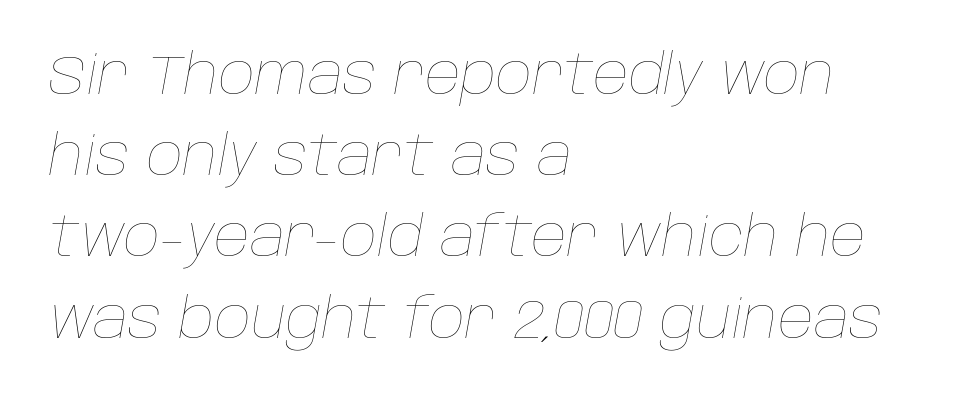
Q: Is the text bold? A: No.
Q: Is the text italic (slanted)? A: Yes, it leans right by about 10 degrees.
Q: Is the text underlined? A: No.
Q: How is the paragraph aligned? A: Left-aligned.
Q: Is the spacing between letters normal or unusually wide? A: Normal.
Q: Is the spacing between lines tight, normal or loose? A: Normal.
Q: Width (condensed, normal, or wide)? A: Normal.
Q: Stroke contrast? A: Low.
Q: x-height? A: Large.
Q: Monospaced? A: No.
